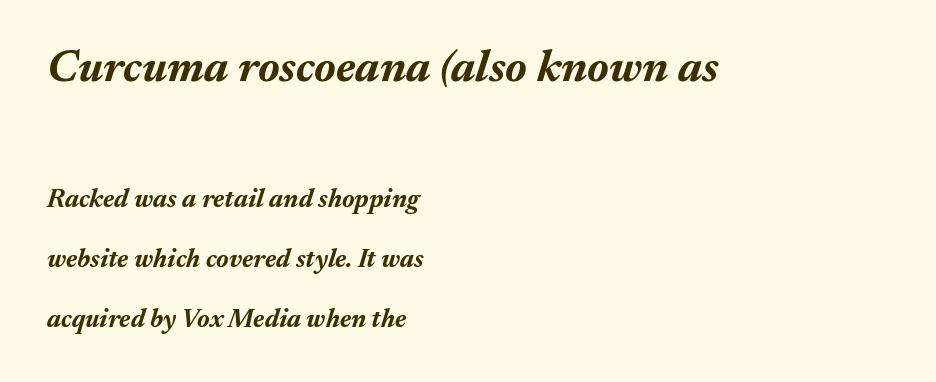
The image shows 45 px bold type, italic (leaning right); set left-aligned, loose line spacing (2.31x), normal letter spacing, not underlined; the first (top) block is 1.73x larger; medium stroke contrast and a medium x-height.
